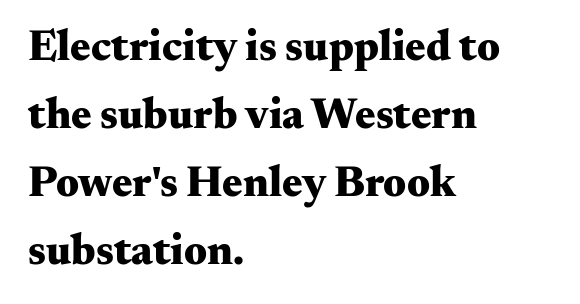
Q: Is the text bold? A: Yes.
Q: Is the text italic (slanted)? A: No, it is upright.
Q: Is the typeface a serif or a sans-serif typeface? A: Serif.
Q: Is the text underlined? A: No.
Q: How is the paragraph aligned? A: Left-aligned.
Q: Is the spacing between letters normal or unusually wide? A: Normal.
Q: Is the spacing between lines tight, normal or loose? A: Normal.
Q: Width (condensed, normal, or wide)? A: Wide.
Q: Stroke contrast? A: Medium.
Q: x-height? A: Small.
Q: Monospaced? A: No.
